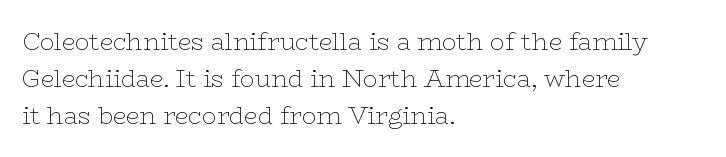
Vertical strokes here are truly vertical. Every row of glyphs begins at an identical x-position on the left. Between one letter and the next there's only the usual sliver of space. Only glyphs here, with clear space below each row.
